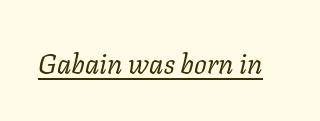
Q: Is the text bold? A: No.
Q: Is the text italic (slanted)? A: Yes, it leans right by about 11 degrees.
Q: Is the typeface a serif or a sans-serif typeface? A: Serif.
Q: Is the text underlined? A: Yes.
Q: Is the spacing between letters normal or unusually wide? A: Normal.
Q: Width (condensed, normal, or wide)? A: Normal.
Q: Stroke contrast? A: Low.
Q: x-height? A: Medium.
Q: Monospaced? A: No.
